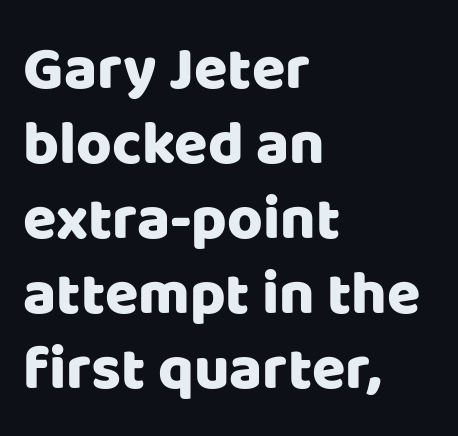
{"serif": "no", "italic": "no", "width": "normal", "stroke_contrast": "low", "x_height": "large", "monospaced": "no", "underline": "no", "align": "left", "line_spacing_ratio": 1.23, "letter_spacing": "normal", "letter_spacing_em": 0.0, "glyph_px": 61}
